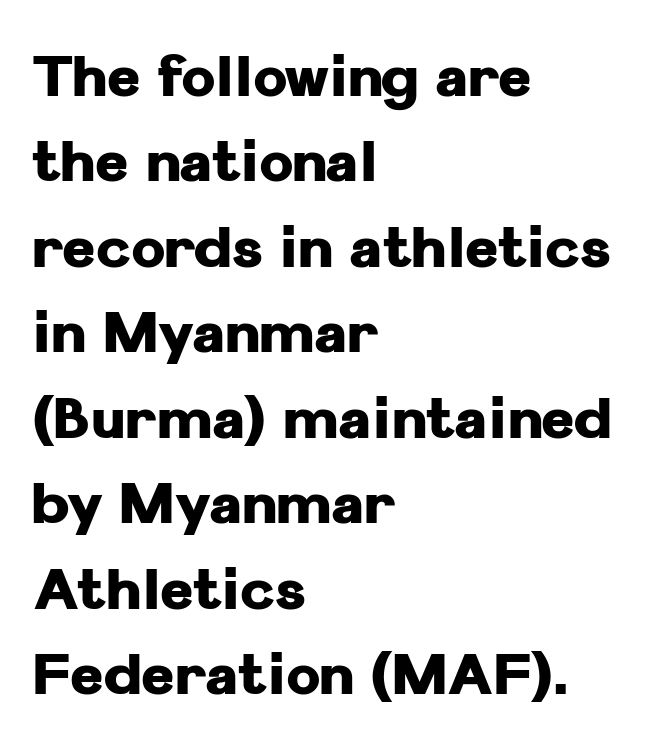
Notice how descenders clear the ascenders below comfortably — that's standard leading. A typesetter would call this proportional, since set widths differ per character. How are the letters spaced? Ordinarily, with no added tracking. The passage shown is not underscored anywhere. The ragged edge is on the right, which tells us the setting is flush left. Heavy, bold letterforms.
